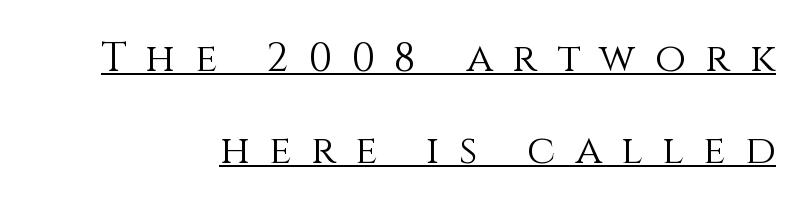
The glyphs are accompanied by a horizontal stroke just below them. Spacing between characters has been opened up far beyond the box default. The typeface has the unassuming heft of standard copy or less. Every character sits straight up, as roman type does. Horizontal bands of white between lines are thick stripes.
